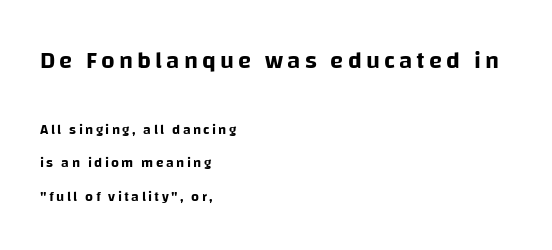
Each row of text sits above clean, open space. The type sits square on the baseline with zero lean. Layout note: lines flush left. The designer dialed line spacing up above the default.
